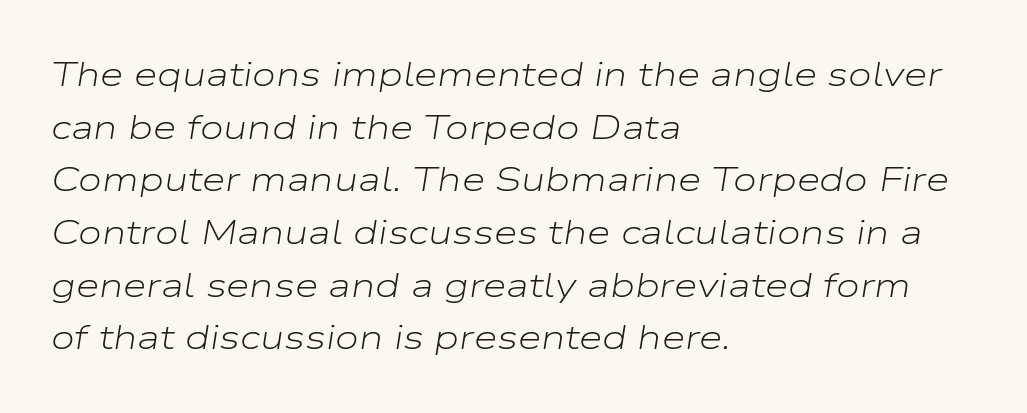
The image shows 34 px light, wide type, italic (leaning right); set left-aligned, normal line spacing (1.55x), normal letter spacing, not underlined; low stroke contrast and a medium x-height.
